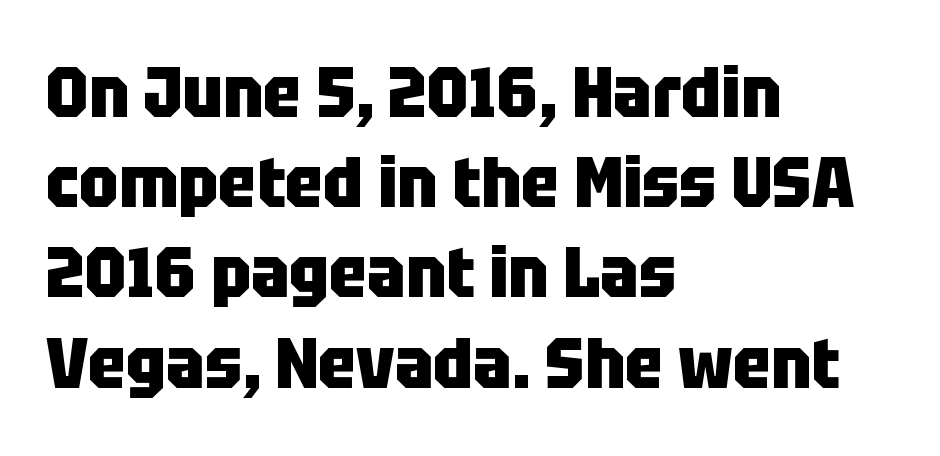
Q: Is the text bold? A: Yes.
Q: Is the text italic (slanted)? A: No, it is upright.
Q: Is the typeface a serif or a sans-serif typeface? A: Sans-serif.
Q: Is the text underlined? A: No.
Q: How is the paragraph aligned? A: Left-aligned.
Q: Is the spacing between letters normal or unusually wide? A: Normal.
Q: Is the spacing between lines tight, normal or loose? A: Normal.
Q: Width (condensed, normal, or wide)? A: Condensed.
Q: Stroke contrast? A: Low.
Q: x-height? A: Large.
Q: Monospaced? A: No.
